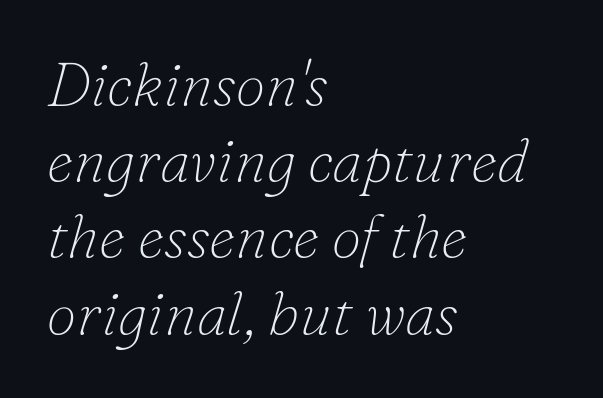
The image shows 60 px thin serif type, italic (leaning right); set left-aligned, normal line spacing (1.27x), normal letter spacing, not underlined; low stroke contrast and a small x-height.
